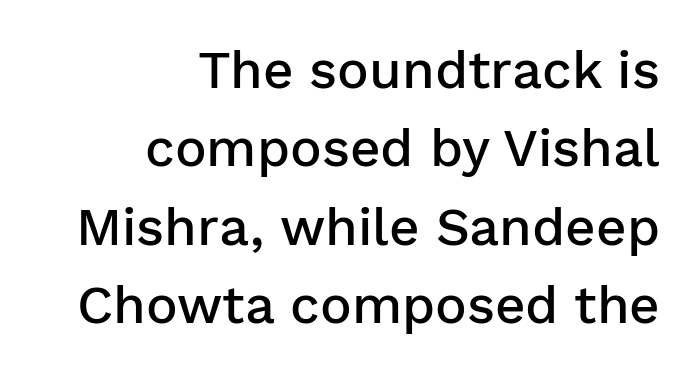
The image shows 53 px semibold sans-serif type, upright; set right-aligned, normal line spacing (1.48x), normal letter spacing, not underlined; low stroke contrast and a medium x-height.
